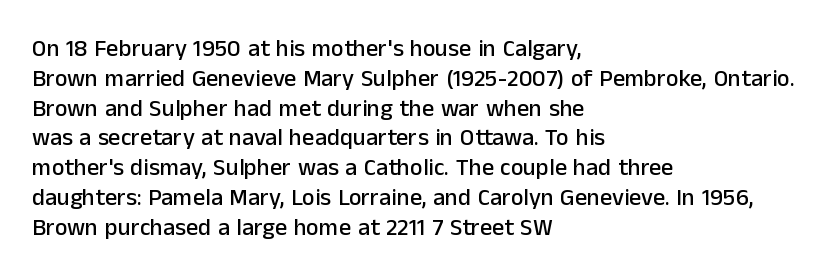
This sample uses an upright cut, with every glyph sitting square on the baseline. The space beneath each line is pristine and unruled. Short note: letters normally spaced. A classic flush-left, rag-right setting is used for this passage.
